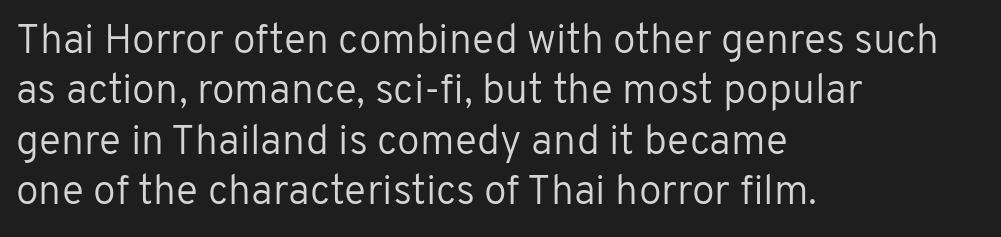
{"serif": "no", "italic": "no", "bold": "no", "weight": "regular", "width": "normal", "stroke_contrast": "low", "x_height": "medium", "monospaced": "no", "underline": "no", "align": "left", "line_spacing_ratio": 1.23, "letter_spacing": "normal", "letter_spacing_em": 0.0, "glyph_px": 41}
